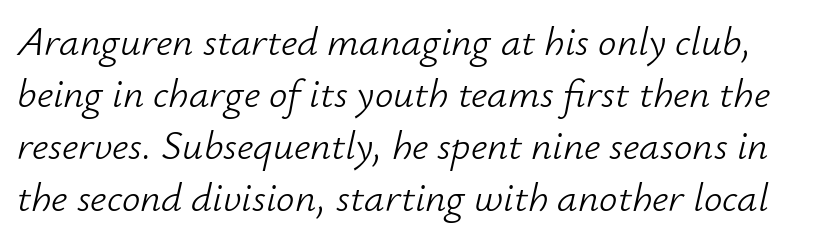
Q: Is the text bold? A: No.
Q: Is the text italic (slanted)? A: Yes, it leans right by about 12 degrees.
Q: Is the text underlined? A: No.
Q: Is the spacing between letters normal or unusually wide? A: Normal.
Q: Is the spacing between lines tight, normal or loose? A: Normal.
Q: Width (condensed, normal, or wide)? A: Normal.
Q: Stroke contrast? A: Low.
Q: x-height? A: Small.
Q: Monospaced? A: No.
